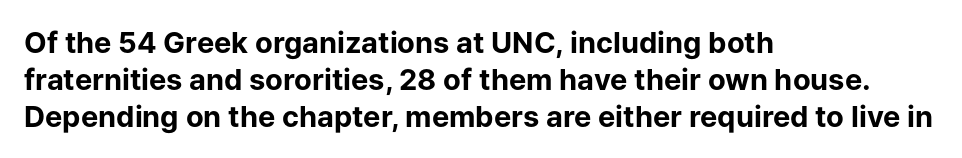
Honestly, there is no underline to notice here at all. Every character sits straight up, as roman type does. Spacing verdict: proportional, widths tailored to each character. Between one letter and the next there's only the usual sliver of space. Strokes here are thick enough to call this a true bold. Each letter's strokes conclude bluntly, with no projecting serifs.
